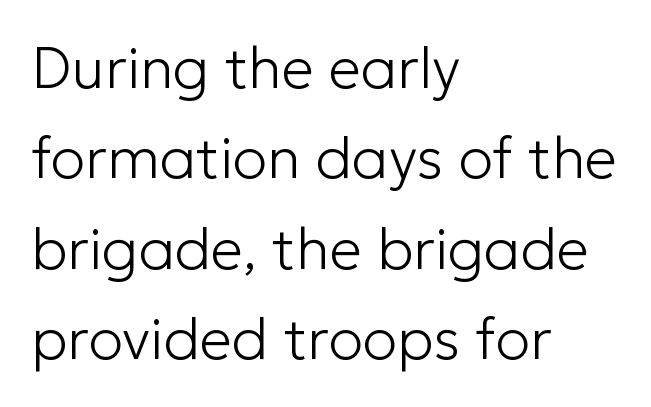
Q: Is the text bold? A: No.
Q: Is the text italic (slanted)? A: No, it is upright.
Q: Is the typeface a serif or a sans-serif typeface? A: Sans-serif.
Q: Is the text underlined? A: No.
Q: How is the paragraph aligned? A: Left-aligned.
Q: Is the spacing between letters normal or unusually wide? A: Normal.
Q: Is the spacing between lines tight, normal or loose? A: Normal.
Q: Width (condensed, normal, or wide)? A: Normal.
Q: Stroke contrast? A: Low.
Q: x-height? A: Medium.
Q: Monospaced? A: No.
